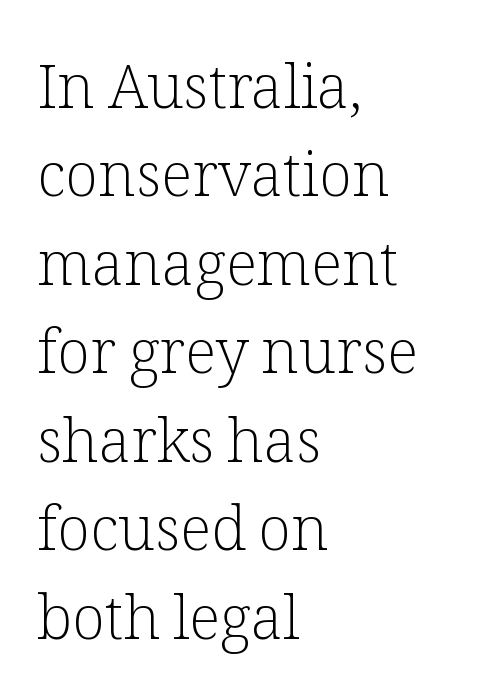
{"serif": "yes", "italic": "no", "bold": "no", "weight": "light", "width": "normal", "stroke_contrast": "low", "x_height": "medium", "monospaced": "no", "underline": "no", "align": "left", "line_spacing": "normal", "line_spacing_ratio": 1.45, "letter_spacing": "normal", "letter_spacing_em": 0.0, "glyph_px": 61}
